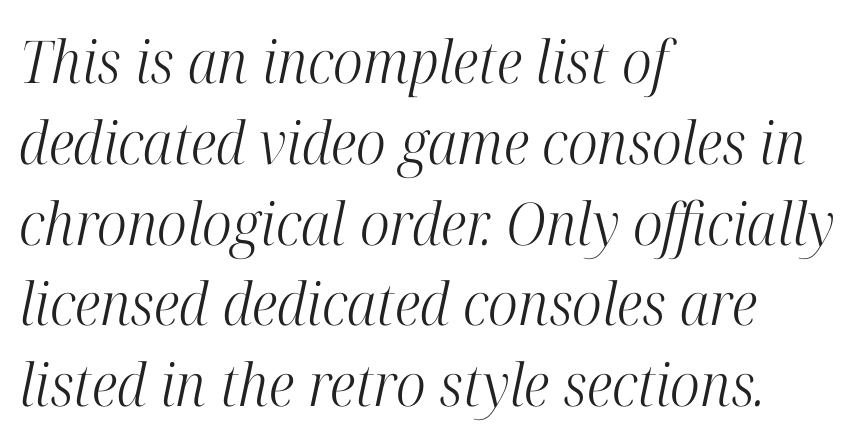
{"serif": "yes", "italic": "yes", "lean": "right", "slant_degrees": 12, "bold": "no", "weight": "light", "width": "condensed", "stroke_contrast": "high", "x_height": "medium", "monospaced": "no", "underline": "no", "align": "left", "line_spacing": "normal", "line_spacing_ratio": 1.37, "letter_spacing": "normal", "letter_spacing_em": 0.0, "glyph_px": 59}
